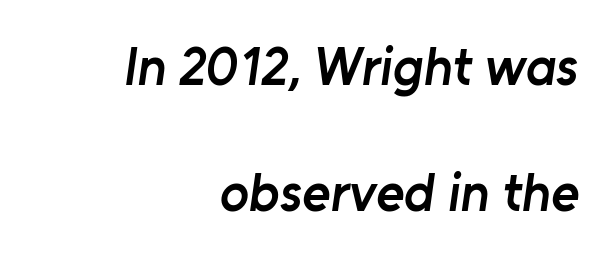
The image shows 54 px semibold sans-serif type; set right-aligned, loose line spacing (2.33x), normal letter spacing, not underlined; low stroke contrast and a medium x-height.
